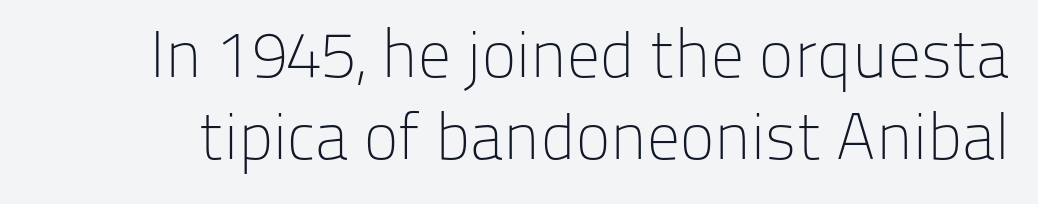
Anything drawn beneath the words? Only blank space. The passage shown is typed in a proportional face where columns would drift. The letterforms sit at book weight or below. This sample uses an upright cut, with every glyph sitting square on the baseline. This rendering leaves character spacing at its baseline value. Letterform terminals end flat and unadorned throughout the passage.
